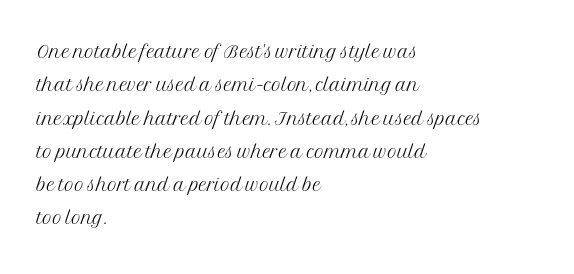
Compared with typical paragraphs, the rows here are spaced about the same. Short and long lines alike share a common starting point at left. Is the stroke heavy? The answer is a plain regular-or-lighter. In terms of letterspacing, this is plain default setting. Just letters on the line, the space beneath them empty.
